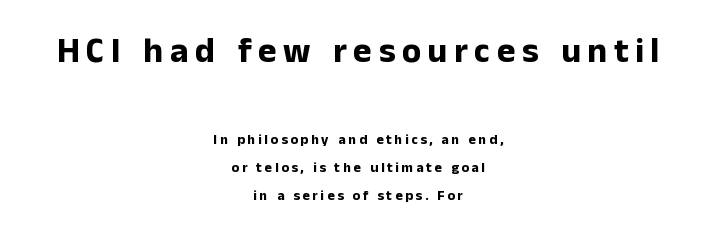
{"serif": "no", "italic": "no", "bold": "yes", "weight": "bold", "width": "normal", "stroke_contrast": "low", "x_height": "medium", "monospaced": "no", "underline": "no", "align": "center", "line_spacing": "loose", "line_spacing_ratio": 2.0, "larger_block": "first", "size_ratio": 2.5, "glyph_px": 35}
